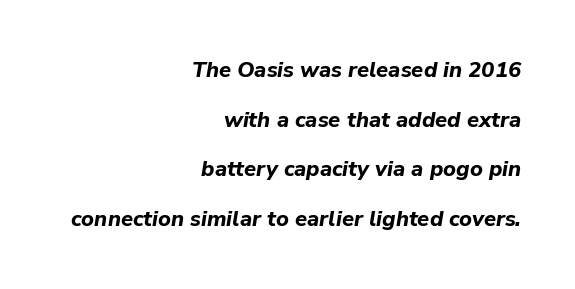
{"italic": "yes", "lean": "right", "slant_degrees": 9, "bold": "yes", "underline": "no", "align": "right", "line_spacing": "loose", "line_spacing_ratio": 2.26, "letter_spacing": "normal", "letter_spacing_em": 0.0, "glyph_px": 22}
